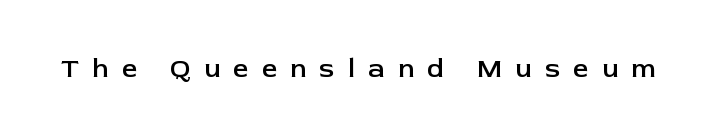
Glance below the letters and you will spot only blank space. Posture: straight, roman, zero tilt. Look at the stroke-to-counter ratio: somewhat heavy, a semibold. The horizontal fit of the characters is loose and conspicuously gappy.
